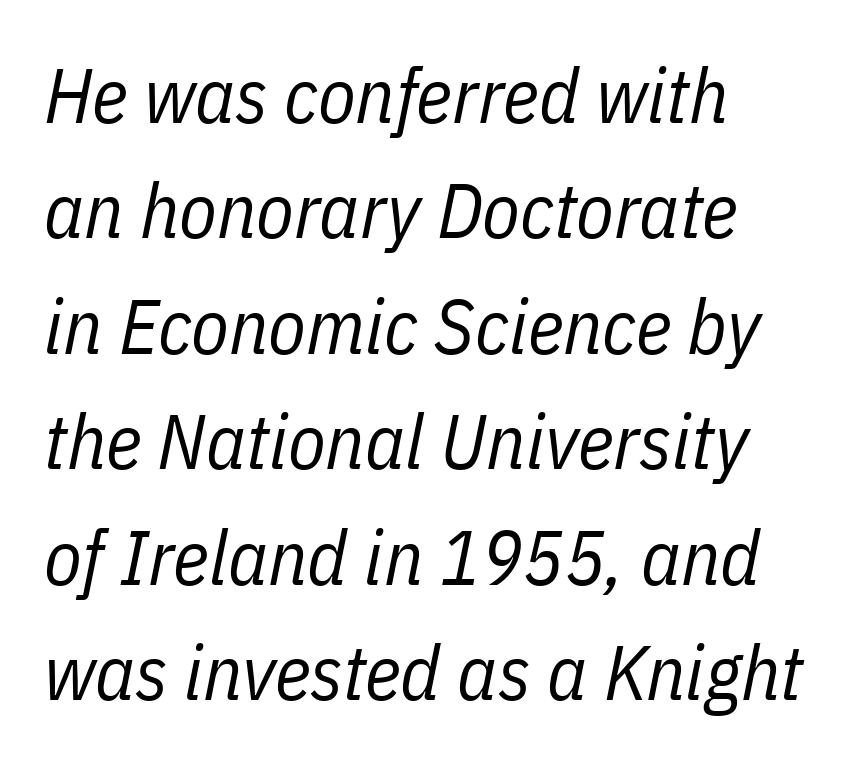
Q: Is the text bold? A: No.
Q: Is the text italic (slanted)? A: Yes, it leans right by about 11 degrees.
Q: Is the text underlined? A: No.
Q: How is the paragraph aligned? A: Left-aligned.
Q: Is the spacing between letters normal or unusually wide? A: Normal.
Q: Is the spacing between lines tight, normal or loose? A: Normal.
Q: Width (condensed, normal, or wide)? A: Condensed.
Q: Stroke contrast? A: Low.
Q: x-height? A: Medium.
Q: Monospaced? A: No.
